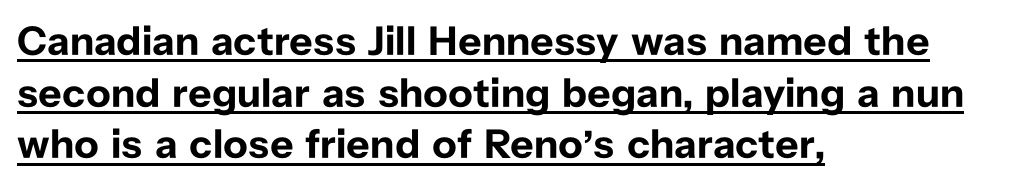
{"serif": "no", "italic": "no", "bold": "yes", "weight": "bold", "width": "normal", "stroke_contrast": "low", "x_height": "medium", "monospaced": "no", "underline": "yes", "align": "left", "line_spacing": "normal", "line_spacing_ratio": 1.26, "letter_spacing": "normal", "letter_spacing_em": 0.0, "glyph_px": 41}
